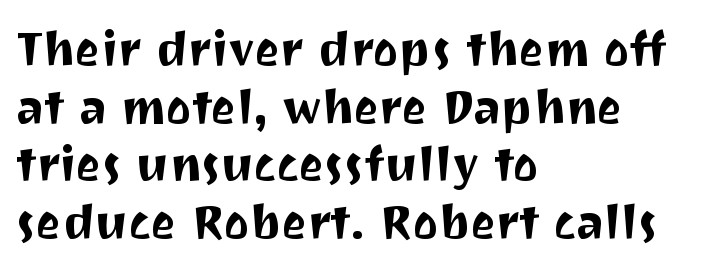
Which margin do the lines hug? The left one — the right edge is uneven. Honestly, there is no underline to notice here at all. Font category for this specimen: sans-serif. Designer's note — italics off, roman on. Tracking value appears to be zero — textbook default spacing. Each letter keeps its own natural width here, so spacing adapts to shape.
